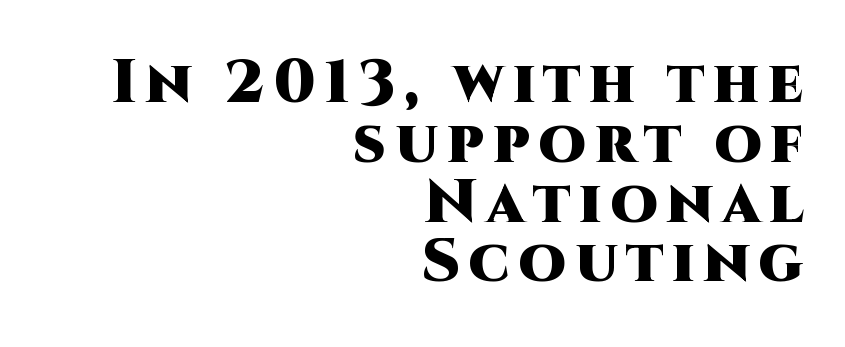
Q: Is the text bold? A: Yes.
Q: Is the text italic (slanted)? A: No, it is upright.
Q: Is the typeface a serif or a sans-serif typeface? A: Sans-serif.
Q: Is the text underlined? A: No.
Q: How is the paragraph aligned? A: Right-aligned.
Q: Is the spacing between lines tight, normal or loose? A: Tight.
Q: Width (condensed, normal, or wide)? A: Normal.
Q: Stroke contrast? A: High.
Q: x-height? A: Large.
Q: Monospaced? A: No.
